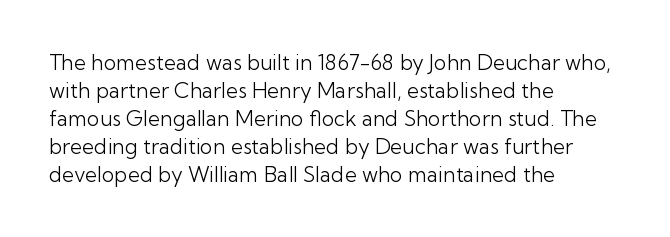
{"italic": "no", "bold": "no", "underline": "no", "align": "left", "line_spacing": "normal", "line_spacing_ratio": 1.33, "letter_spacing": "normal", "letter_spacing_em": 0.0, "glyph_px": 21}
